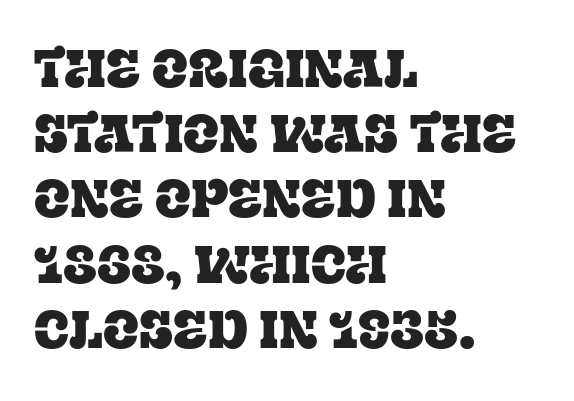
{"serif": "yes", "italic": "no", "width": "normal", "stroke_contrast": "low", "x_height": "large", "monospaced": "no", "underline": "no", "align": "left", "line_spacing_ratio": 1.23, "letter_spacing": "normal", "letter_spacing_em": 0.0, "glyph_px": 53}
